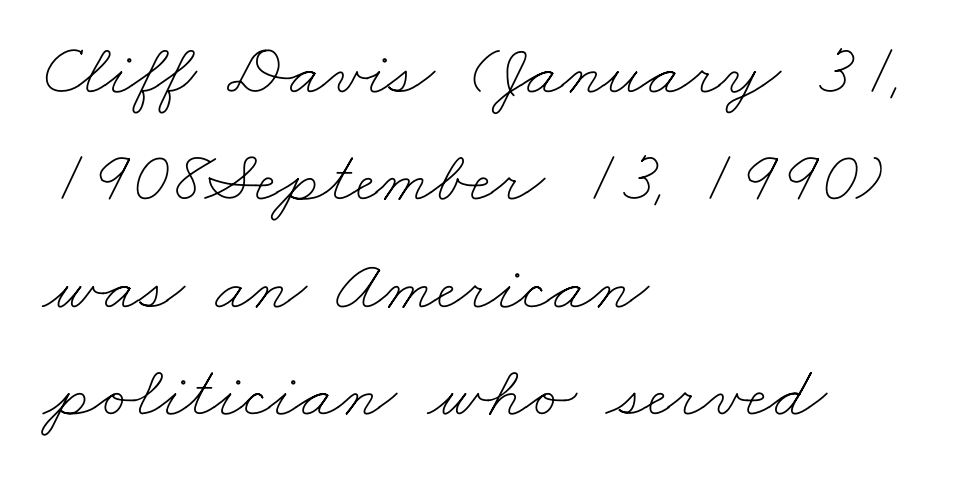
{"bold": "no", "weight": "thin", "width": "wide", "stroke_contrast": "low", "x_height": "small", "monospaced": "no", "underline": "no", "align": "left", "line_spacing": "normal", "line_spacing_ratio": 1.45, "letter_spacing": "normal", "letter_spacing_em": 0.0, "glyph_px": 74}
